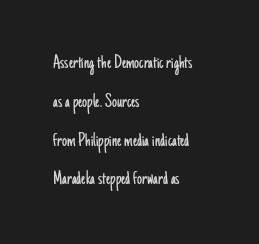
The image shows 20 px text type, upright; set left-aligned, loose line spacing (1.94x), normal letter spacing, not underlined.
